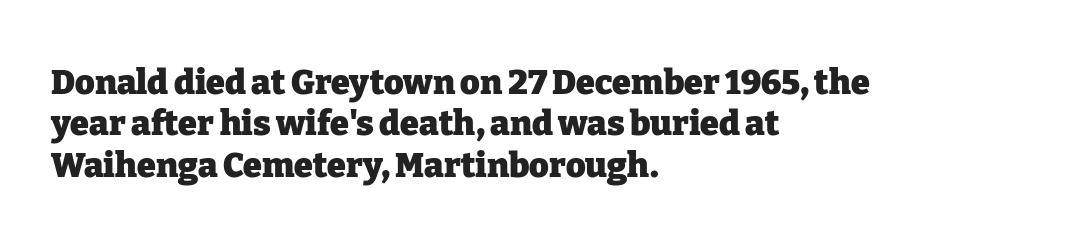
The font family rendered here belongs to the serif group. Do the characters align in a grid? No, the font is proportional. Bold? Absolutely — the strokes are thick and heavy. A classic flush-left, rag-right setting is used for this passage. Compared with typical body copy, the letter spacing here is the same.
